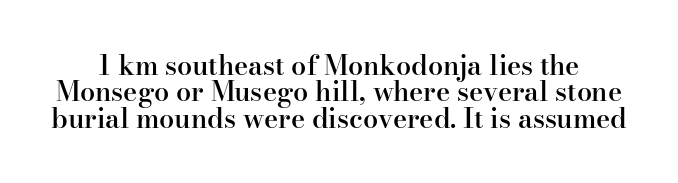
Q: Is the text bold? A: Semi-bold.
Q: Is the text italic (slanted)? A: No, it is upright.
Q: Is the text underlined? A: No.
Q: Is the spacing between letters normal or unusually wide? A: Normal.
Q: Is the spacing between lines tight, normal or loose? A: Tight.
